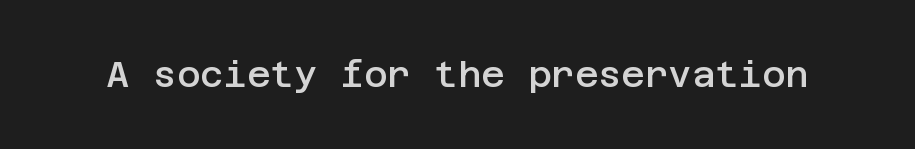
{"serif": "no", "italic": "no", "bold": "semi", "weight": "semibold", "width": "normal", "stroke_contrast": "low", "x_height": "large", "underline": "no", "letter_spacing": "normal", "letter_spacing_em": 0.0, "glyph_px": 36}
